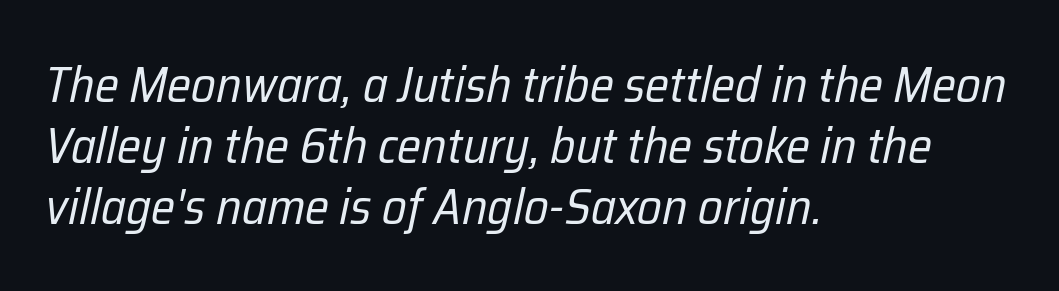
{"italic": "yes", "lean": "right", "slant_degrees": 12, "bold": "no", "weight": "regular", "width": "condensed", "stroke_contrast": "low", "x_height": "medium", "monospaced": "no", "underline": "no", "align": "left", "line_spacing_ratio": 1.22, "letter_spacing": "normal", "letter_spacing_em": 0.0, "glyph_px": 50}
